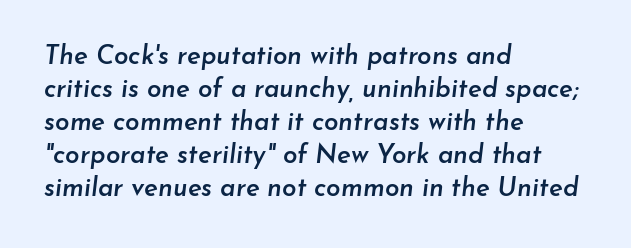
The designer left line spacing at the default. Standard letterfit; no display-style spreading of the glyphs. Slightly chunky letters — semibold, I'd say, not full bold. Quick note: italic. The passage shown is not underscored anywhere. Is the block centered? No — it sits flush against the left margin.
